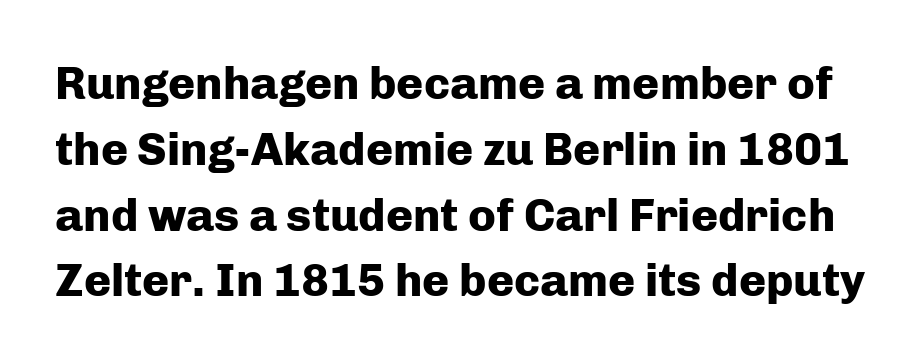
{"serif": "no", "italic": "no", "bold": "yes", "weight": "heavy", "width": "normal", "stroke_contrast": "low", "x_height": "medium", "monospaced": "no", "underline": "no", "line_spacing": "normal", "line_spacing_ratio": 1.43, "letter_spacing": "normal", "letter_spacing_em": 0.0, "glyph_px": 46}
